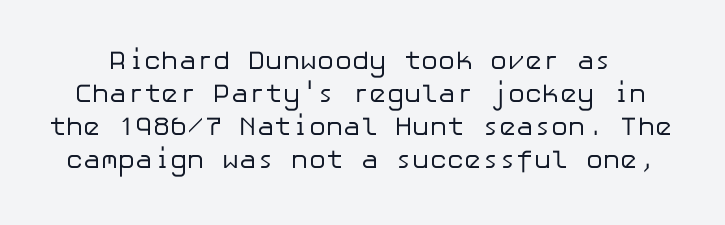
Heaviness? Minimal to ordinary, like unemphasized prose. Letters rest on an invisible, unmarked baseline. The letters sit at their default tracking, neither squeezed nor spread. Posture: straight, roman, zero tilt. A typesetter would call this leading conventional body-copy spacing.
